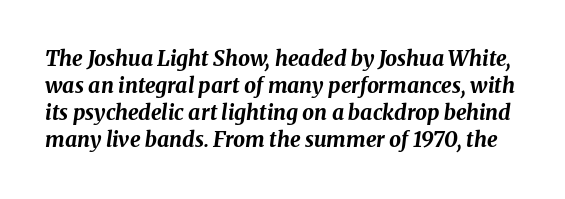
{"italic": "yes", "lean": "right", "slant_degrees": 8, "bold": "yes", "underline": "no", "line_spacing": "normal", "line_spacing_ratio": 1.29, "letter_spacing": "normal", "letter_spacing_em": 0.0, "glyph_px": 21}
